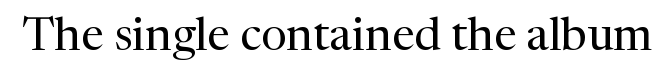
The image shows 46 px regular-weight serif type, upright; set normal letter spacing, not underlined; medium stroke contrast and a medium x-height.
